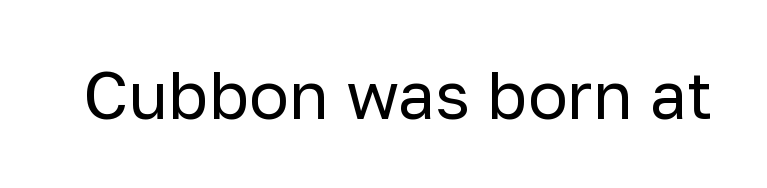
{"serif": "no", "italic": "no", "bold": "no", "weight": "regular", "width": "normal", "stroke_contrast": "low", "x_height": "medium", "monospaced": "no", "underline": "no", "letter_spacing": "normal", "letter_spacing_em": 0.0, "glyph_px": 66}
